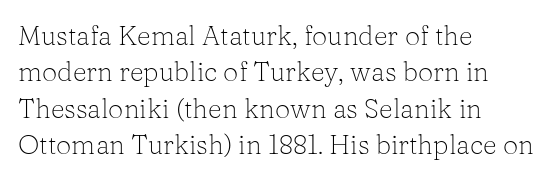
Upright lettering throughout. Reading down the column, the eye jumps a familiar distance to each next line. The typesetting does not lean heavy: it is not bold. Horizontal alignment here is leftward, the default for most running prose. The space directly below the letters is spotless. Glyph-to-glyph distance matches everyday printed text.
